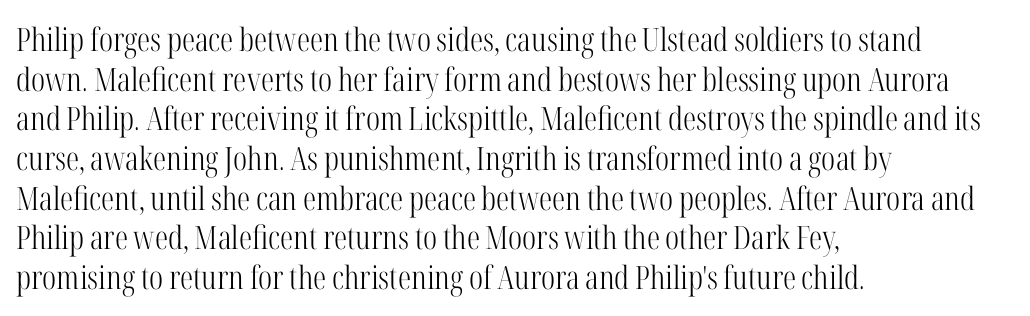
The line texture is even and compact thanks to regular tracking. Spacing verdict: proportional, widths tailored to each character. The space directly below the letters is spotless. Is this a heavy cut? Hardly; it is regular or lighter. Tall strokes in this sample are plumb rather than angled.
